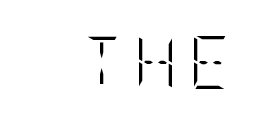
The image shows 53 px light, condensed type, upright; set unusually wide letter spacing (+0.21 em), not underlined; low stroke contrast and a large x-height.
